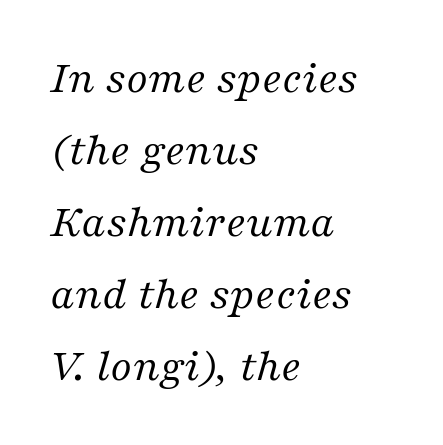
Q: Is the text bold? A: No.
Q: Is the text italic (slanted)? A: Yes, it leans right by about 16 degrees.
Q: Is the typeface a serif or a sans-serif typeface? A: Serif.
Q: Is the text underlined? A: No.
Q: How is the paragraph aligned? A: Left-aligned.
Q: Is the spacing between letters normal or unusually wide? A: Normal.
Q: Is the spacing between lines tight, normal or loose? A: Normal.
Q: Width (condensed, normal, or wide)? A: Normal.
Q: Stroke contrast? A: Medium.
Q: x-height? A: Medium.
Q: Monospaced? A: No.
